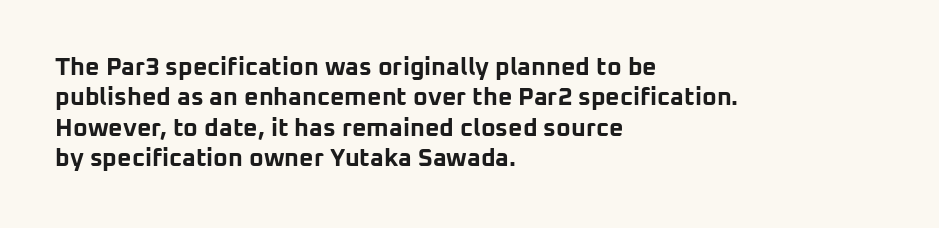
{"italic": "no", "bold": "yes", "underline": "no", "align": "left", "line_spacing_ratio": 1.22, "letter_spacing": "normal", "letter_spacing_em": 0.0, "glyph_px": 25}
